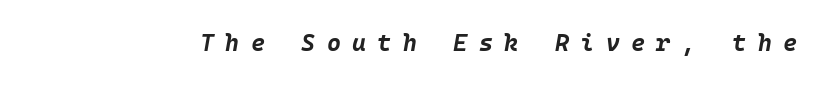
Q: Is the text bold? A: Yes.
Q: Is the text italic (slanted)? A: Yes, it leans right by about 10 degrees.
Q: Is the text underlined? A: No.
Q: Is the spacing between letters normal or unusually wide? A: Unusually wide.
